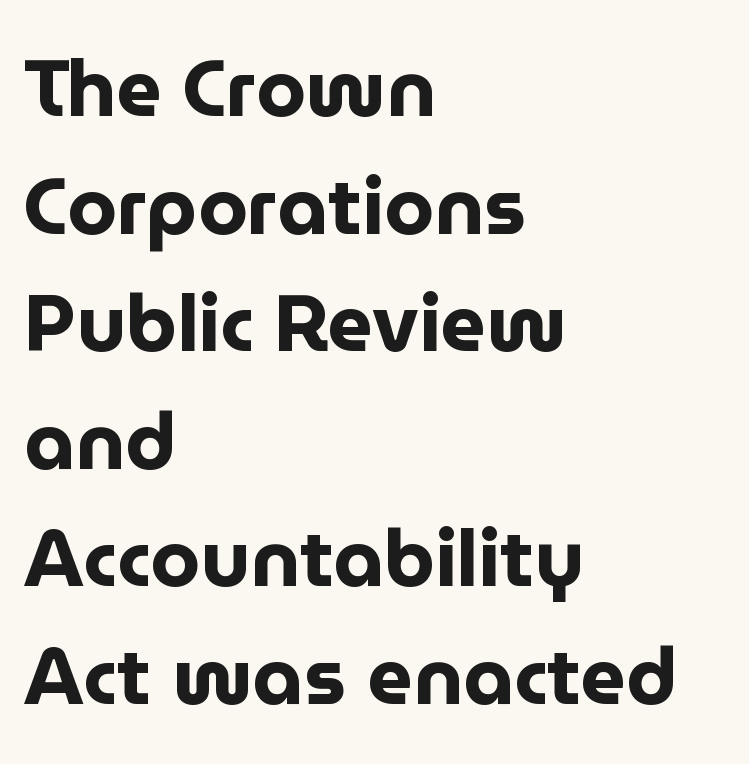
Q: Is the text bold? A: Yes.
Q: Is the text italic (slanted)? A: No, it is upright.
Q: Is the typeface a serif or a sans-serif typeface? A: Sans-serif.
Q: Is the text underlined? A: No.
Q: How is the paragraph aligned? A: Left-aligned.
Q: Is the spacing between letters normal or unusually wide? A: Normal.
Q: Is the spacing between lines tight, normal or loose? A: Normal.
Q: Width (condensed, normal, or wide)? A: Normal.
Q: Stroke contrast? A: Low.
Q: x-height? A: Medium.
Q: Monospaced? A: No.
